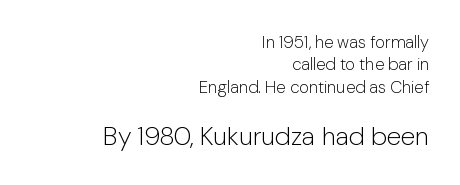
{"italic": "no", "bold": "no", "underline": "no", "align": "right", "line_spacing": "normal", "line_spacing_ratio": 1.31, "letter_spacing": "normal", "letter_spacing_em": 0.0, "larger_block": "second", "size_ratio": 1.53, "glyph_px": 26}
